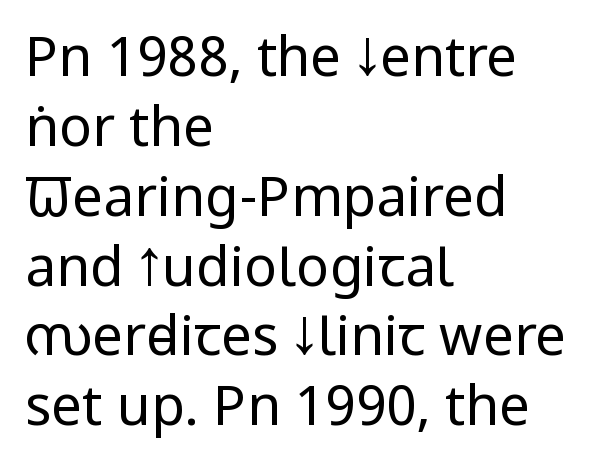
Q: Is the text bold? A: No.
Q: Is the text italic (slanted)? A: No, it is upright.
Q: Is the typeface a serif or a sans-serif typeface? A: Sans-serif.
Q: Is the text underlined? A: No.
Q: How is the paragraph aligned? A: Left-aligned.
Q: Is the spacing between letters normal or unusually wide? A: Normal.
Q: Is the spacing between lines tight, normal or loose? A: Normal.
Q: Width (condensed, normal, or wide)? A: Condensed.
Q: Stroke contrast? A: Low.
Q: x-height? A: Large.
Q: Monospaced? A: No.
